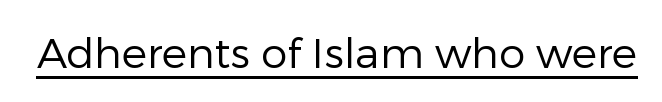
The image shows 42 px regular-weight sans-serif type, upright; set normal letter spacing, underlined; low stroke contrast and a medium x-height.
